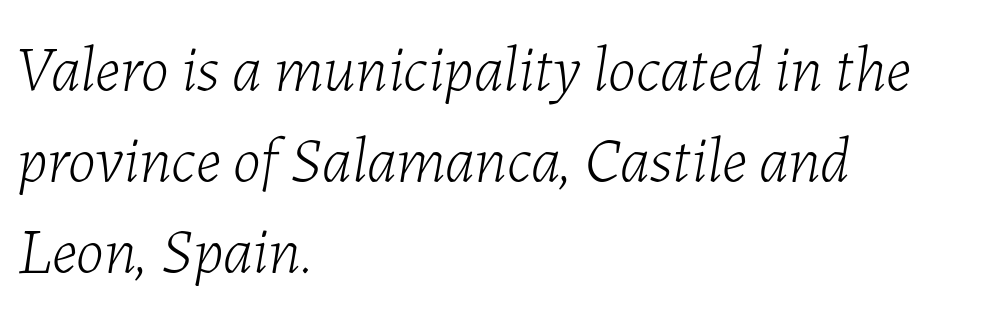
Stems and bowls with no extra thickness — not bold. The space beneath each line is pristine and unruled. Do the characters align in a grid? No, the font is proportional. Students, observe: this is what conventionally led text looks like. Teacher's note: observe the even left margin — that is flush-left alignment. Glyph-to-glyph distance matches everyday printed text.
